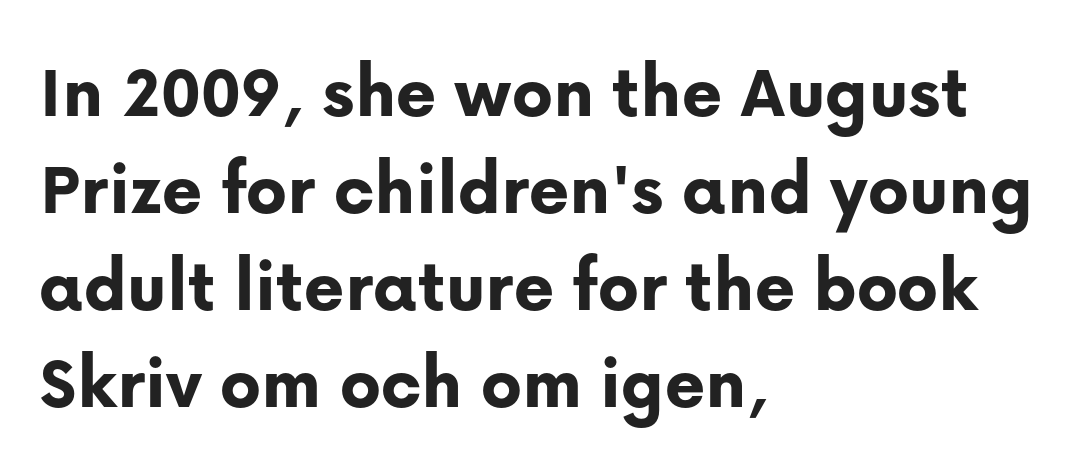
These lines sit exactly where default settings would place them. These lines keep a tight, regular rhythm from letter to letter. Caption: multi-line text, flush left, ragged right. Bold? Absolutely — the strokes are thick and heavy.
